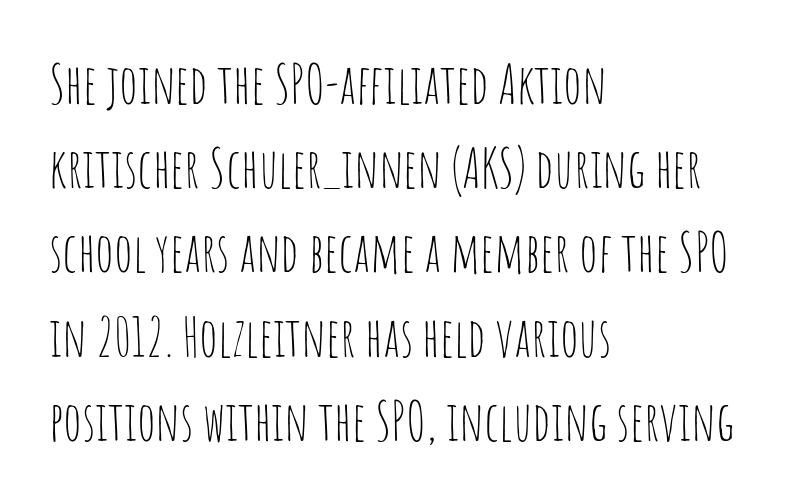
Is there any slant? The stems are plumb. The passage shown is not bold in any degree. Is the block centered? No — it sits flush against the left margin. Summary of vertical rhythm: regular, with standard interline spacing. Spacing between characters is what you'd get straight out of the box. Descenders hang freely into open space.
